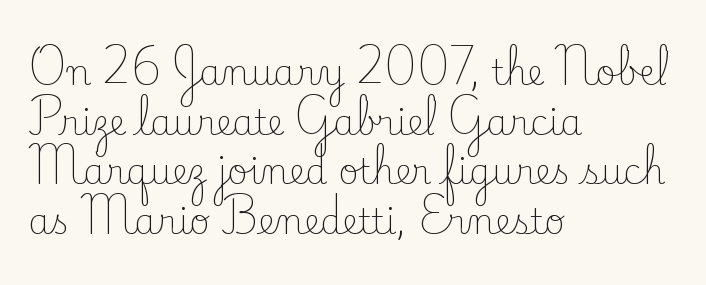
{"serif": "yes", "italic": "no", "bold": "no", "weight": "light", "width": "normal", "stroke_contrast": "low", "x_height": "small", "monospaced": "no", "underline": "no", "align": "left", "line_spacing": "normal", "line_spacing_ratio": 1.42, "letter_spacing": "normal", "letter_spacing_em": 0.0, "glyph_px": 35}
